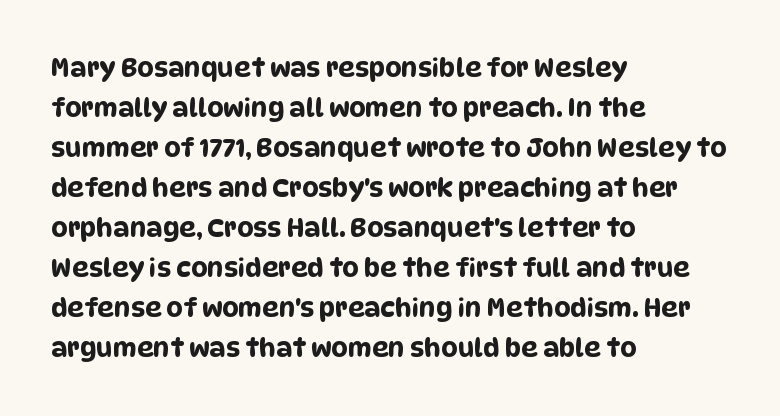
The image shows 26 px text type; set left-aligned, normal line spacing (1.54x), normal letter spacing, not underlined.
